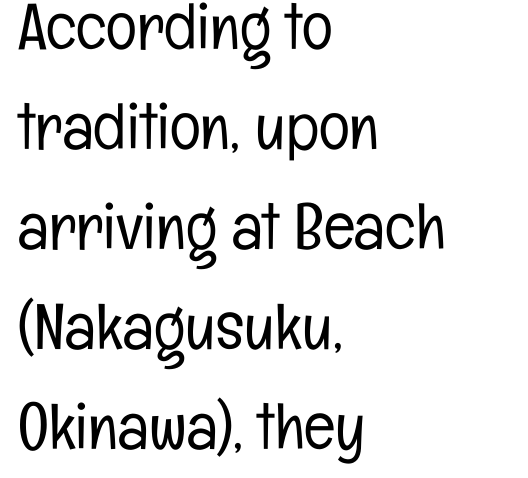
Every row of glyphs begins at an identical x-position on the left. Words float on clear page, feet unadorned. Think of a printed novel: that variable character pitch is what you see here. Compared with a typical body face, this is equally light or lighter still. Vertical spacing — default. Posture: upright roman.
